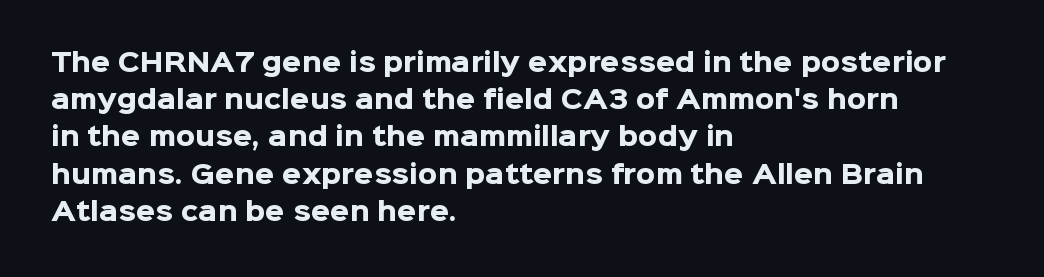
The image shows 25 px bold type, upright; set left-aligned, normal line spacing (1.49x), normal letter spacing, not underlined.
